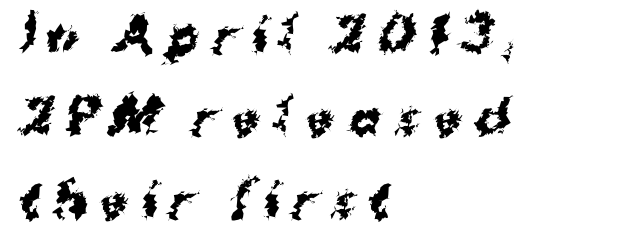
Q: Is the text bold? A: Yes.
Q: Is the typeface a serif or a sans-serif typeface? A: Sans-serif.
Q: Is the text underlined? A: No.
Q: How is the paragraph aligned? A: Left-aligned.
Q: Is the spacing between letters normal or unusually wide? A: Unusually wide.
Q: Width (condensed, normal, or wide)? A: Normal.
Q: Stroke contrast? A: Medium.
Q: x-height? A: Medium.
Q: Monospaced? A: No.
